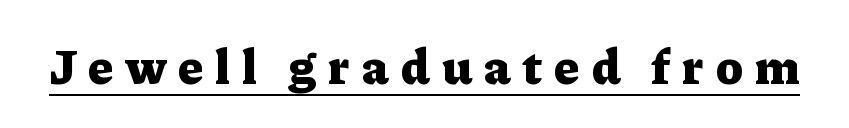
{"serif": "yes", "italic": "no", "bold": "yes", "weight": "heavy", "width": "normal", "stroke_contrast": "low", "x_height": "medium", "monospaced": "no", "underline": "yes", "letter_spacing": "wide", "letter_spacing_em": 0.25, "glyph_px": 50}
